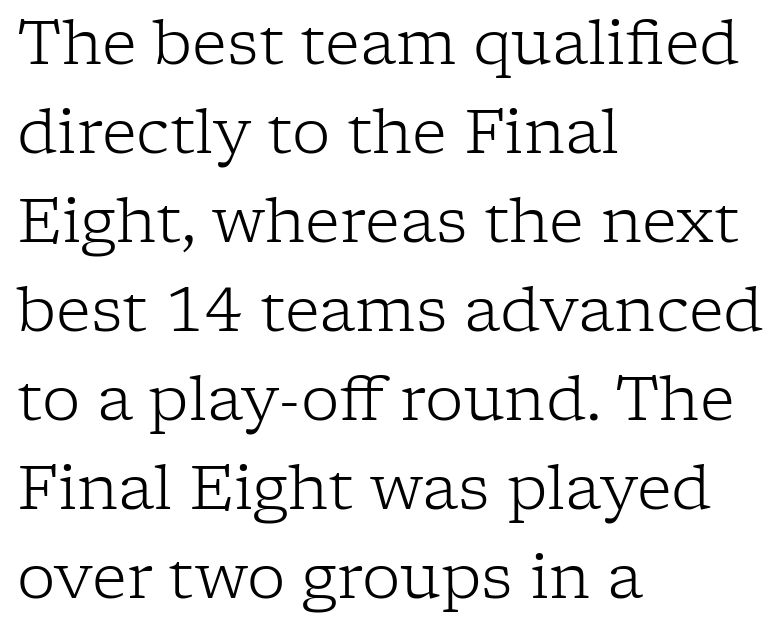
The image shows 61 px light serif type, upright; set left-aligned, normal line spacing (1.46x), normal letter spacing, not underlined; low stroke contrast and a medium x-height.
